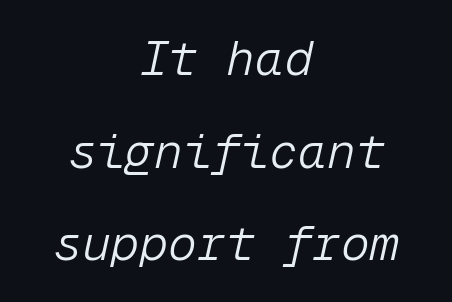
This sample trades compactness for vertical openness between lines. There is no visible air inserted between adjacent glyphs. No word sits above an underline. The typography opts for an oblique posture over an upright one. You could count columns in this text — the font is strictly monospaced.
